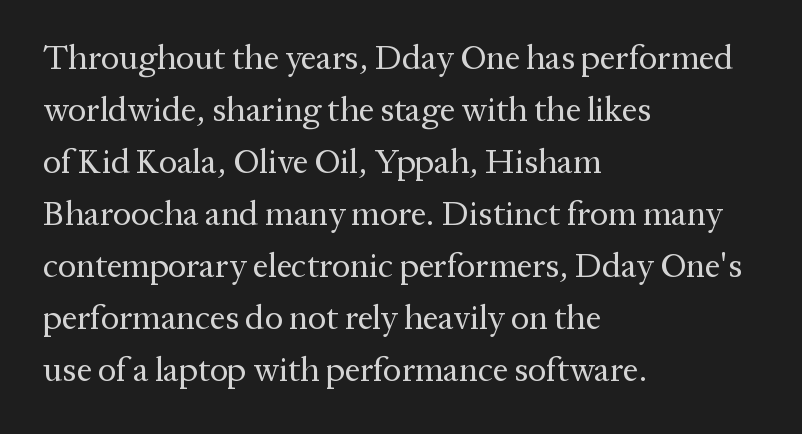
{"serif": "yes", "italic": "no", "bold": "no", "weight": "regular", "width": "normal", "stroke_contrast": "medium", "x_height": "medium", "monospaced": "no", "underline": "no", "align": "left", "line_spacing": "normal", "line_spacing_ratio": 1.53, "letter_spacing": "normal", "letter_spacing_em": 0.0, "glyph_px": 34}
